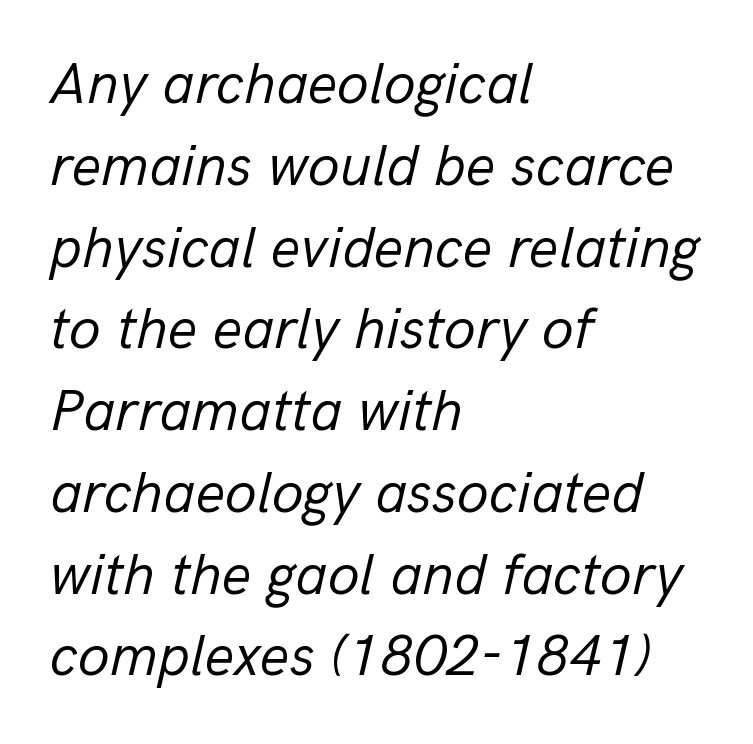
The image shows 58 px regular-weight type, italic (leaning right); set left-aligned, normal line spacing (1.41x), normal letter spacing, not underlined; low stroke contrast and a medium x-height.
